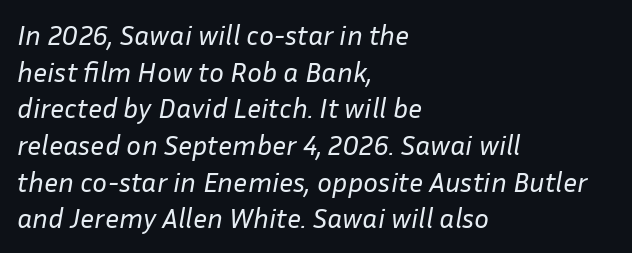
Q: Is the text bold? A: No.
Q: Is the text italic (slanted)? A: Yes, it leans right by about 10 degrees.
Q: Is the text underlined? A: No.
Q: How is the paragraph aligned? A: Left-aligned.
Q: Is the spacing between letters normal or unusually wide? A: Normal.
Q: Is the spacing between lines tight, normal or loose? A: Normal.
Q: Width (condensed, normal, or wide)? A: Normal.
Q: Stroke contrast? A: Low.
Q: x-height? A: Medium.
Q: Monospaced? A: No.
